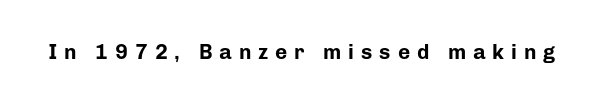
The image shows 21 px bold type, upright; set unusually wide letter spacing (+0.33 em), not underlined.
